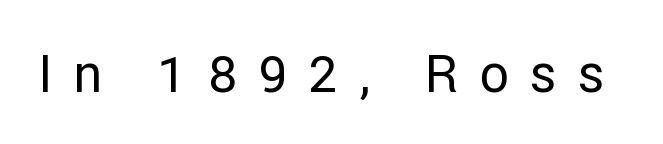
These lines are composed in type without serifs. Inter-character spacing is expanded well beyond the font's built-in metrics. Glance below the letters and you will spot only blank space. The face used here is proportionally spaced, like ordinary book or web type. Posture: upright roman.
